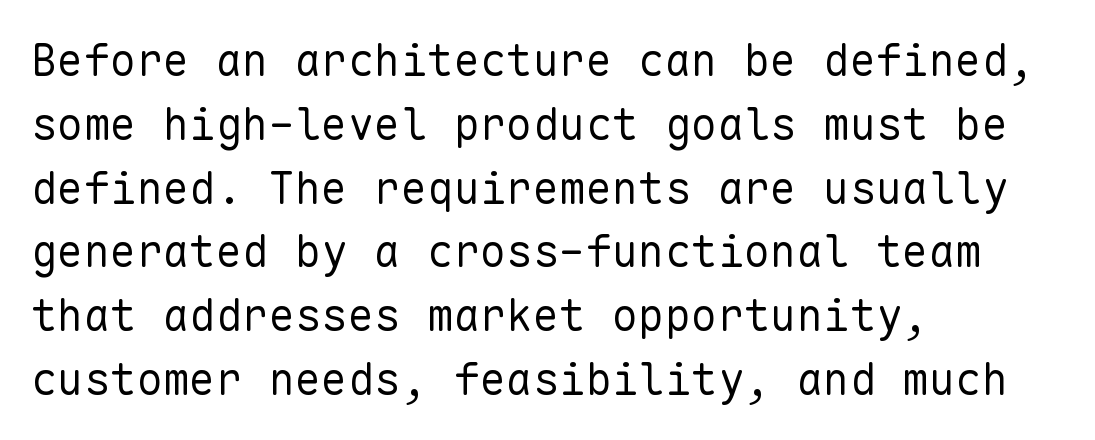
You can tell from the bare stems that sans-serif type was used. One-word summary of the alignment: left. The letters stand upright; this is a roman face. The face looks like a standard text weight, possibly lighter. The rendering uses typewriter-style spacing with identical character cells. Regular leading.
